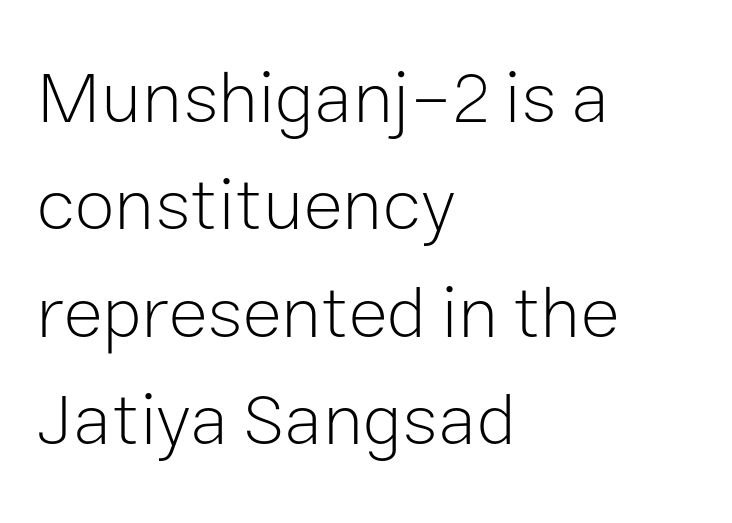
Nope, not italic — everything's standing straight. Do the characters align in a grid? No, the font is proportional. Inter-character spacing is left at the font's built-in metrics. The block of text has a typical density, with ordinary space between rows. The specimen omits any rule beneath the text block's lines.
